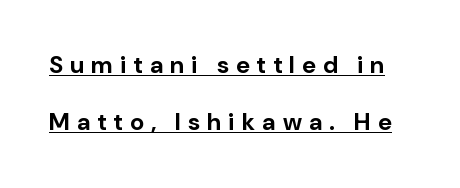
The image shows 24 px bold type, upright; set loose line spacing (2.38x), unusually wide letter spacing (+0.3 em), underlined.
